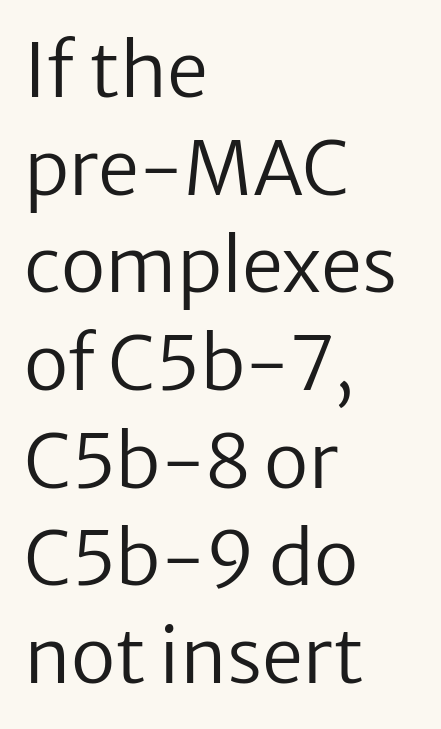
Do the characters align in a grid? No, the font is proportional. There is no visible air inserted between adjacent glyphs. The strip under each line holds only bare page. The typesetting does not lean heavy: it is not bold.
